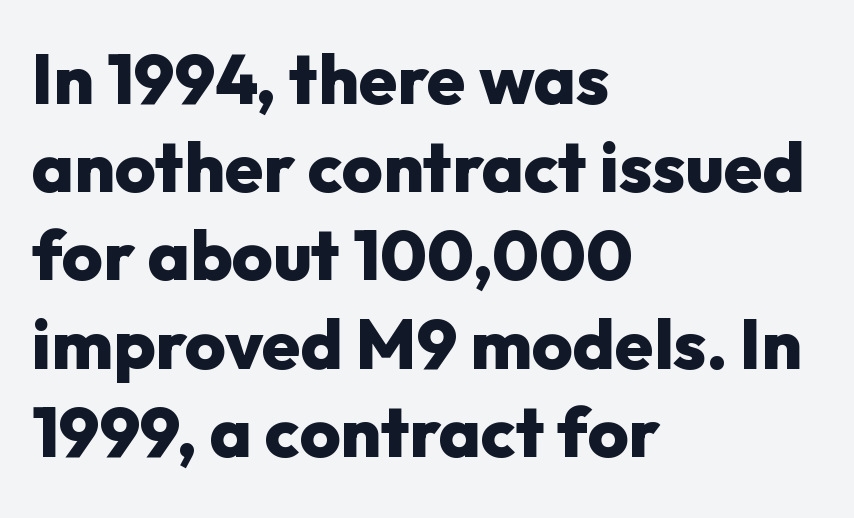
{"serif": "no", "italic": "no", "bold": "yes", "weight": "heavy", "width": "normal", "stroke_contrast": "low", "x_height": "medium", "monospaced": "no", "underline": "no", "align": "left", "line_spacing": "normal", "line_spacing_ratio": 1.26, "letter_spacing": "normal", "letter_spacing_em": 0.0, "glyph_px": 70}
